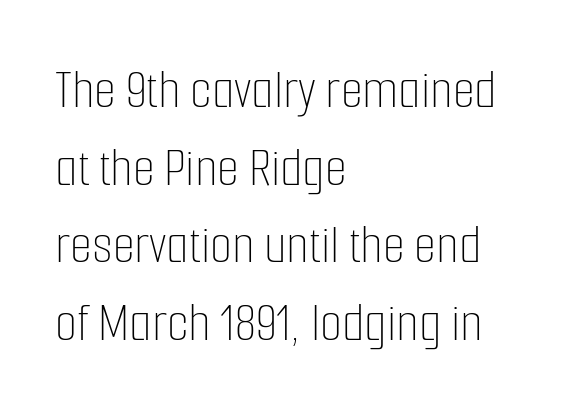
{"italic": "no", "bold": "no", "weight": "thin", "width": "condensed", "stroke_contrast": "low", "x_height": "medium", "monospaced": "no", "underline": "no", "align": "left", "line_spacing": "normal", "line_spacing_ratio": 1.36, "letter_spacing": "normal", "letter_spacing_em": 0.0, "glyph_px": 57}
